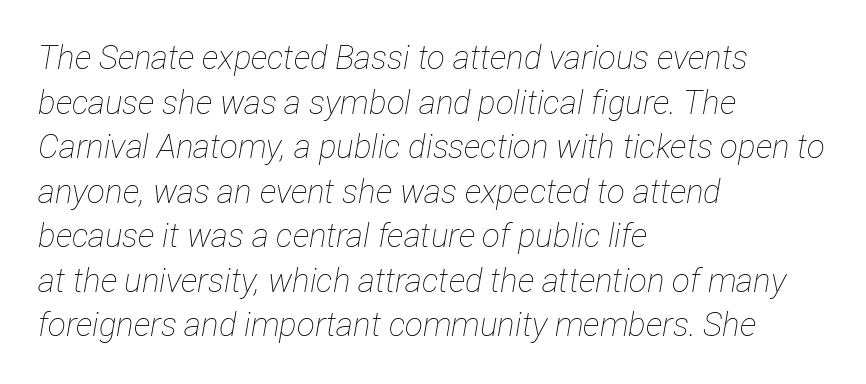
Q: Is the text bold? A: No.
Q: Is the text italic (slanted)? A: Yes, it leans right by about 12 degrees.
Q: Is the text underlined? A: No.
Q: How is the paragraph aligned? A: Left-aligned.
Q: Is the spacing between letters normal or unusually wide? A: Normal.
Q: Is the spacing between lines tight, normal or loose? A: Normal.
Q: Width (condensed, normal, or wide)? A: Condensed.
Q: Stroke contrast? A: Low.
Q: x-height? A: Medium.
Q: Monospaced? A: No.
